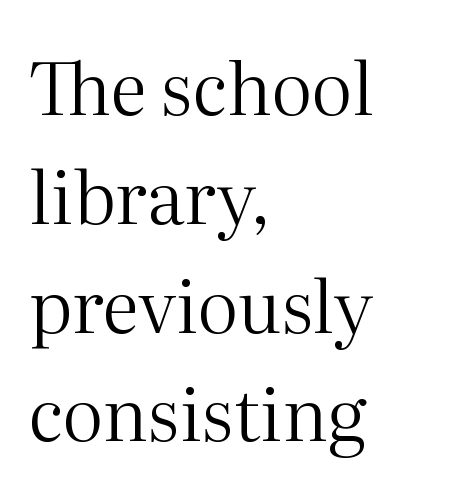
The image shows 73 px regular-weight serif type, upright; set left-aligned, normal line spacing (1.49x), normal letter spacing, not underlined; medium stroke contrast and a medium x-height.
